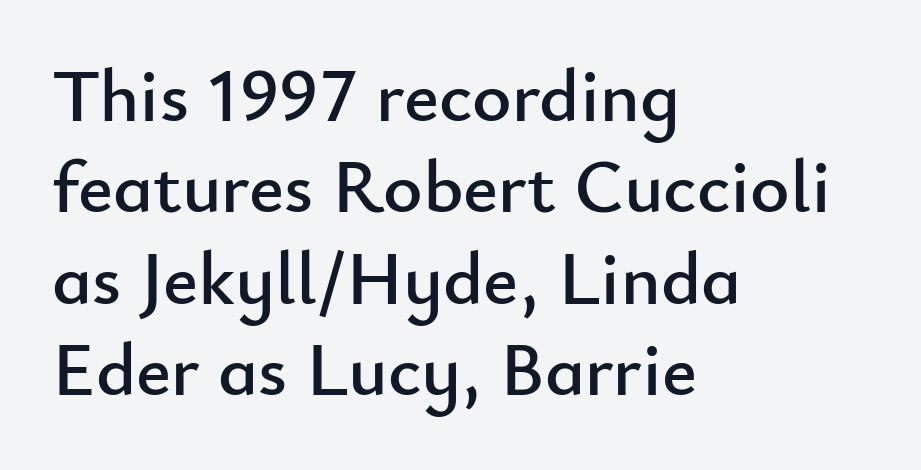
These lines are rendered in a variable-pitch font. This rendering features lettering with no underline. Letterform terminals end flat and unadorned throughout the passage. The typesetter chose a ragged-right arrangement here. Posture: upright roman.
